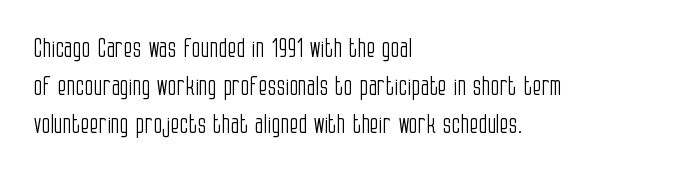
Q: Is the text bold? A: No.
Q: Is the text italic (slanted)? A: No, it is upright.
Q: Is the text underlined? A: No.
Q: How is the paragraph aligned? A: Left-aligned.
Q: Is the spacing between letters normal or unusually wide? A: Normal.
Q: Is the spacing between lines tight, normal or loose? A: Normal.
